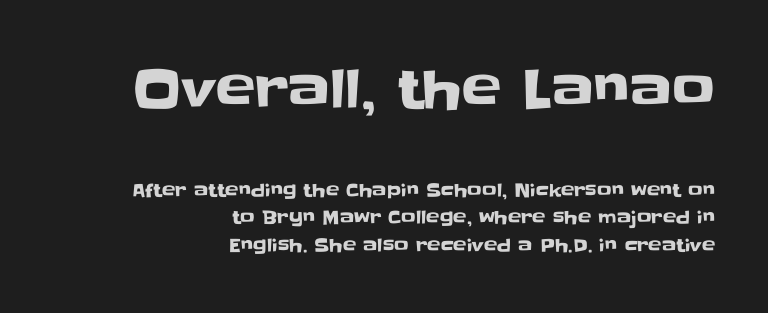
Q: Is the text italic (slanted)? A: No, it is upright.
Q: Is the typeface a serif or a sans-serif typeface? A: Sans-serif.
Q: Is the text underlined? A: No.
Q: How is the paragraph aligned? A: Right-aligned.
Q: Is the spacing between letters normal or unusually wide? A: Normal.
Q: Is the spacing between lines tight, normal or loose? A: Normal.
Q: Which block of text is set in a larger size, the first (top) or the second (bottom)? A: The first (top) one.
Q: Width (condensed, normal, or wide)? A: Normal.
Q: Stroke contrast? A: Low.
Q: x-height? A: Large.
Q: Monospaced? A: No.
